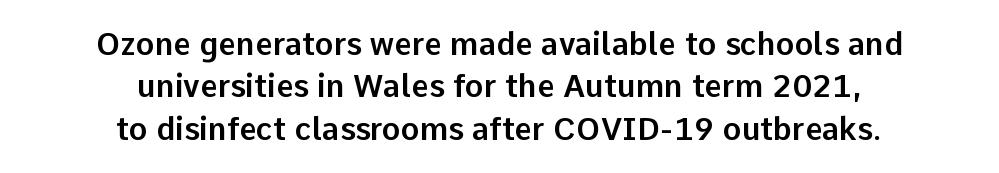
The image shows 31 px sans-serif type, upright; set centered, normal line spacing (1.37x), normal letter spacing, not underlined; low stroke contrast and a medium x-height.
